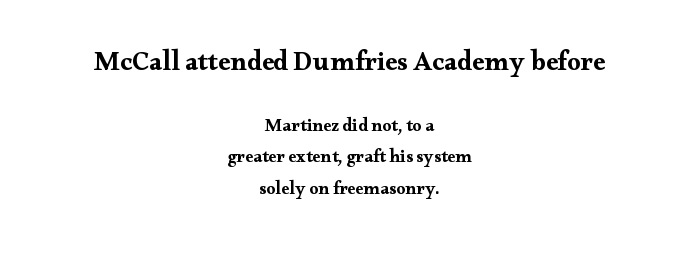
{"italic": "no", "bold": "yes", "underline": "no", "align": "center", "line_spacing_ratio": 1.75, "letter_spacing": "normal", "letter_spacing_em": 0.0, "larger_block": "first", "size_ratio": 1.5, "glyph_px": 27}
